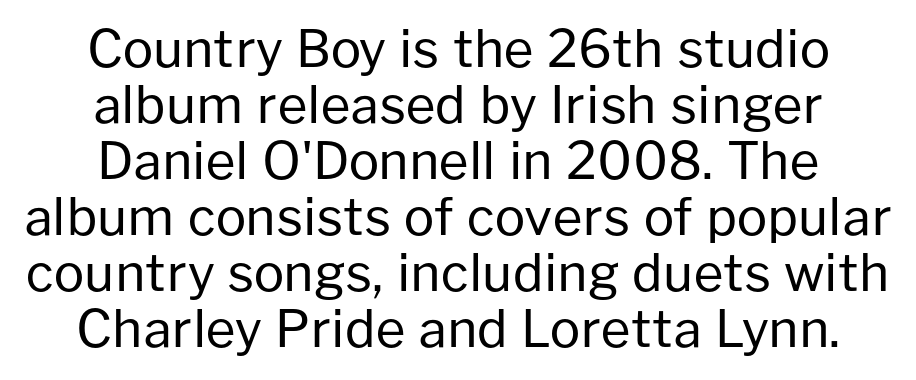
The image shows 51 px regular-weight sans-serif type, upright; set centered, tight line spacing (1.1x), normal letter spacing, not underlined; low stroke contrast and a medium x-height.
